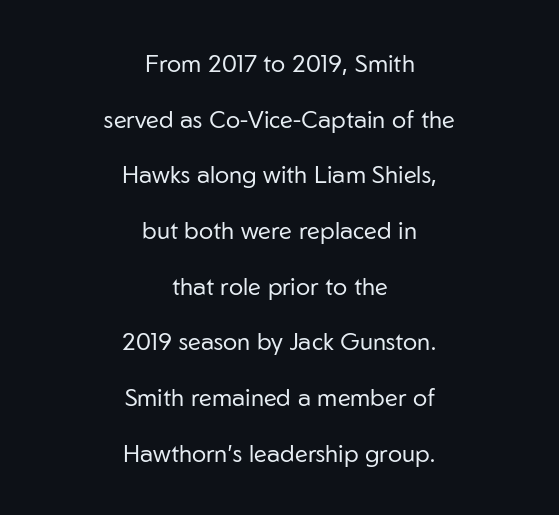
The words here are not underlined. The typesetter chose a symmetrical, centered arrangement here. The letters stand upright; this is a roman face. Here the glyphs are tracked normally, forming tight word shapes. The strokes are not fattened; the text isn't bold.
